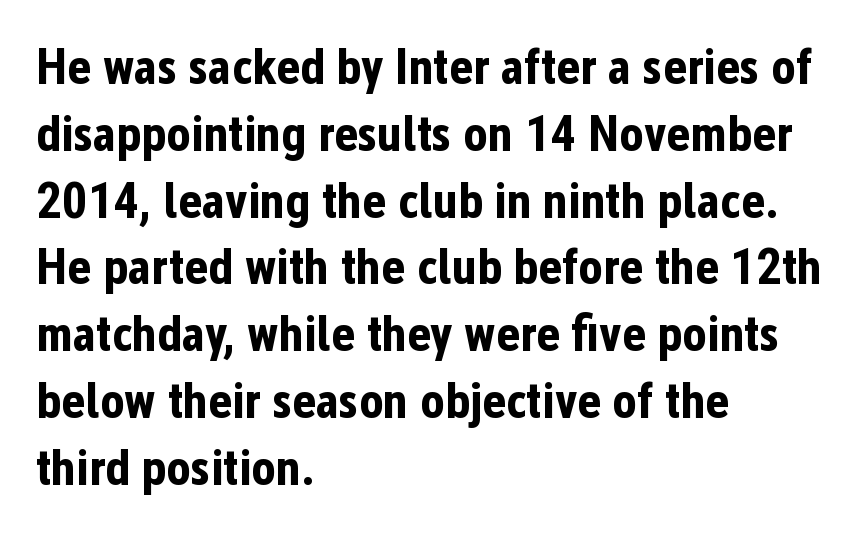
The image shows 51 px bold, condensed sans-serif type, upright; set left-aligned, normal line spacing (1.31x), normal letter spacing, not underlined; low stroke contrast and a medium x-height.
